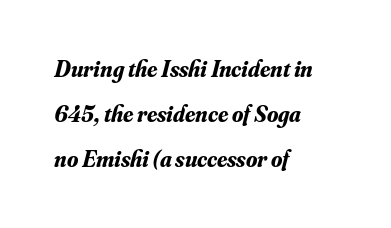
{"italic": "yes", "lean": "right", "slant_degrees": 16, "bold": "yes", "underline": "no", "align": "left", "line_spacing": "loose", "line_spacing_ratio": 1.96, "letter_spacing": "normal", "letter_spacing_em": 0.0, "glyph_px": 23}
